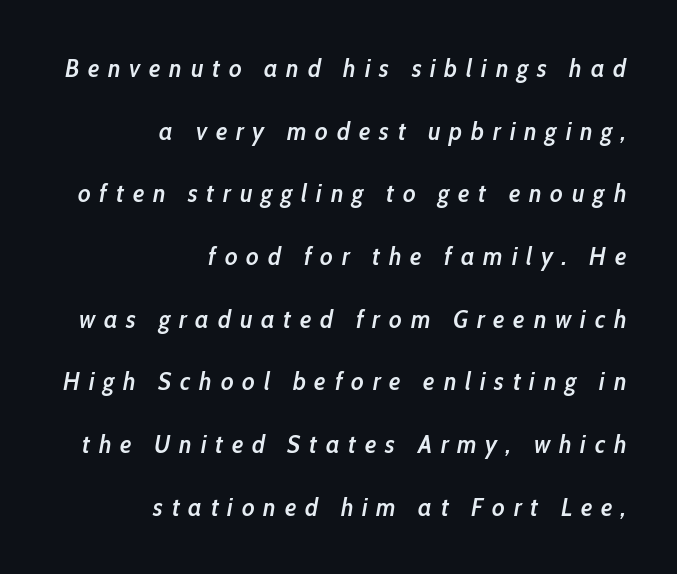
Look at the tracking — it's clearly loosened, letters drifting apart. Typesetter's note: demi weight, one step under bold. A bare baseline throughout the passage. Each line ends at the same right margin while the left side varies.
